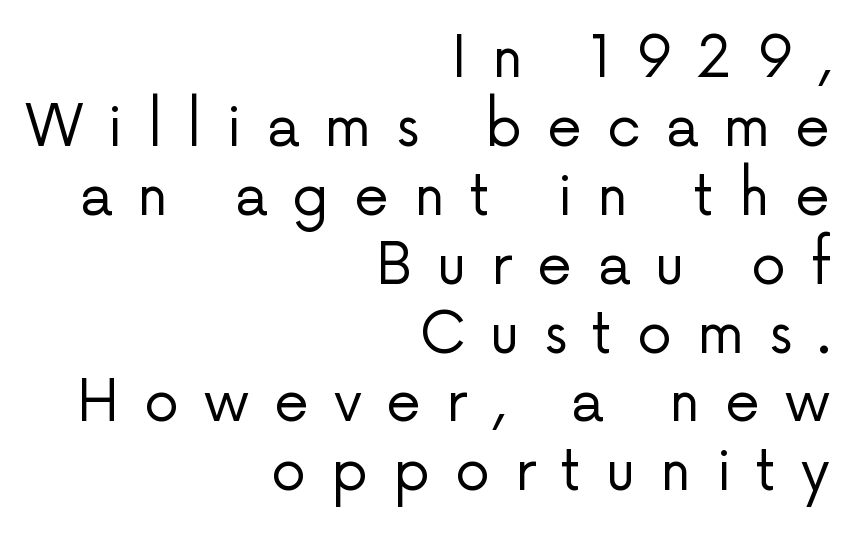
The image shows 56 px regular-weight sans-serif type, upright; set right-aligned, line spacing 1.23x, unusually wide letter spacing (+0.44 em), not underlined; low stroke contrast and a medium x-height.
